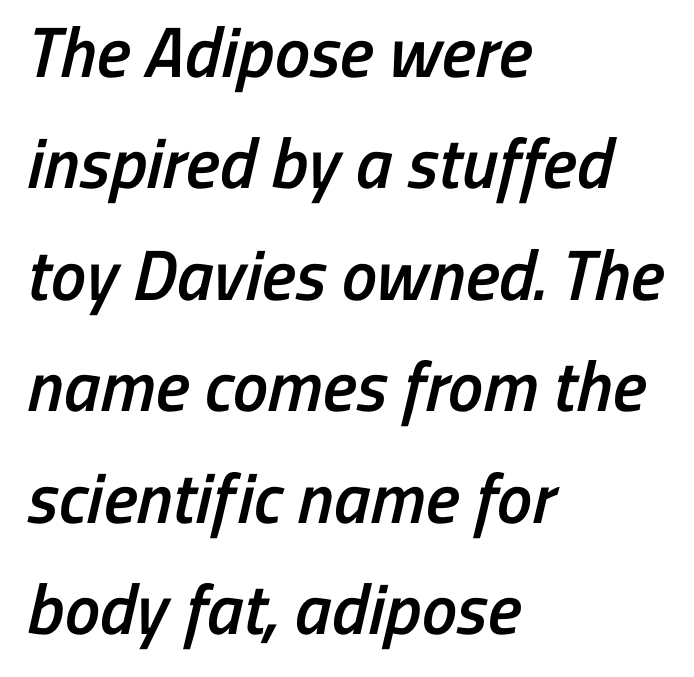
{"serif": "no", "bold": "semi", "weight": "semibold", "width": "condensed", "stroke_contrast": "low", "x_height": "medium", "monospaced": "no", "underline": "no", "align": "left", "line_spacing": "normal", "line_spacing_ratio": 1.57, "letter_spacing": "normal", "letter_spacing_em": 0.0, "glyph_px": 71}
